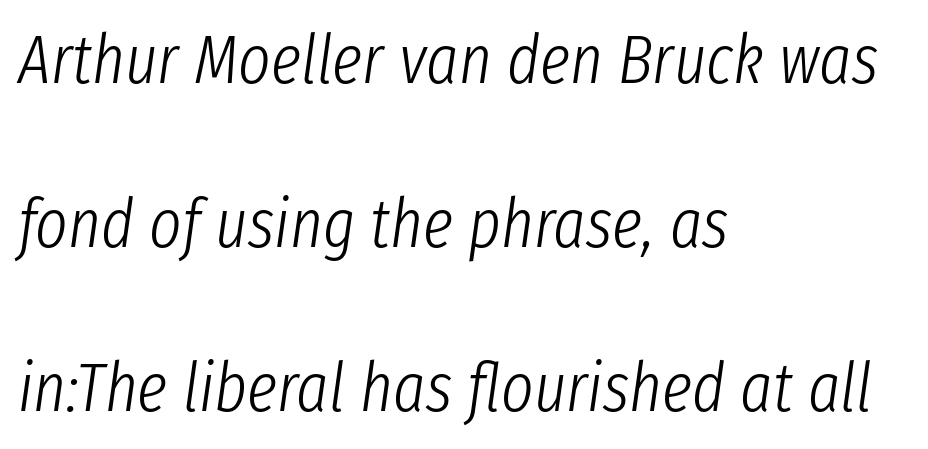
The image shows 69 px light, condensed type, italic (leaning right); set left-aligned, loose line spacing (2.38x), normal letter spacing, not underlined; low stroke contrast and a medium x-height.
